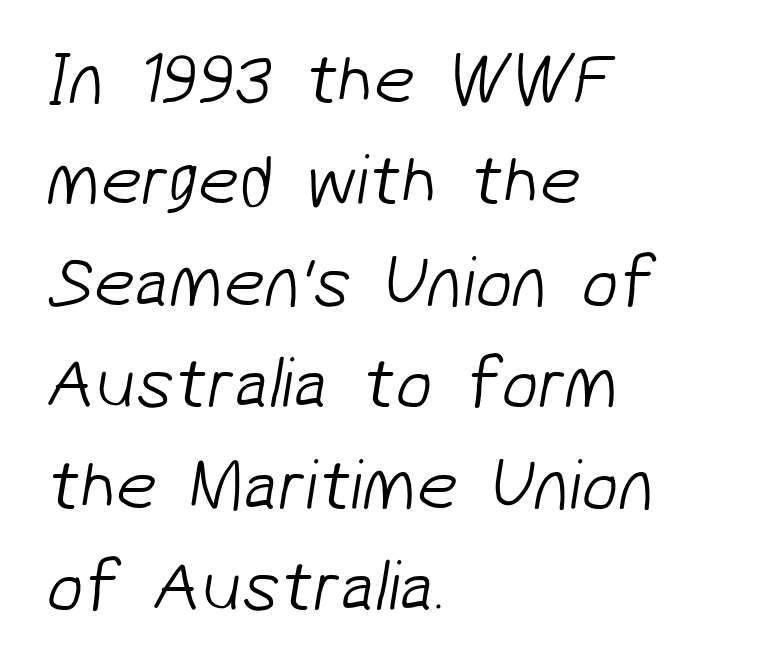
The image shows 73 px light sans-serif type; set left-aligned, normal line spacing (1.39x), normal letter spacing, not underlined; low stroke contrast and a medium x-height.
